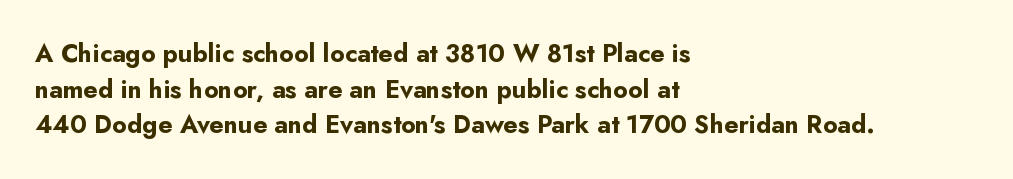
{"italic": "no", "bold": "yes", "underline": "no", "align": "left", "line_spacing": "normal", "line_spacing_ratio": 1.43, "letter_spacing": "normal", "letter_spacing_em": 0.0, "glyph_px": 25}
